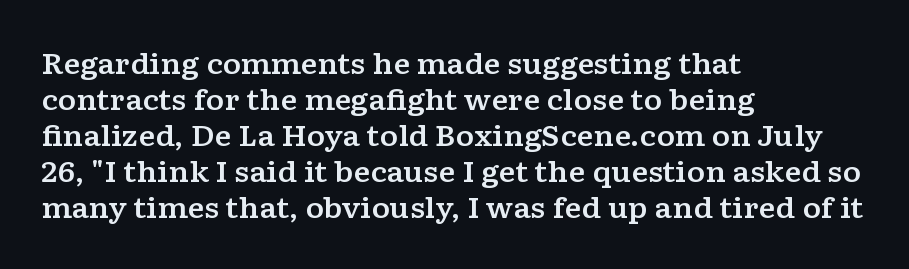
The image shows 28 px wide serif type, upright; set left-aligned, normal line spacing (1.29x), normal letter spacing, not underlined; low stroke contrast and a medium x-height.
